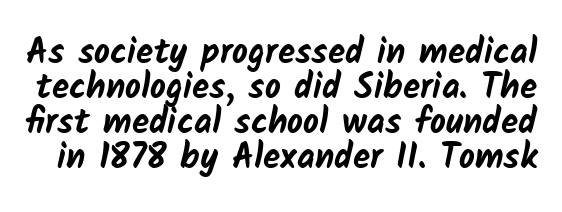
Q: Is the text bold? A: Yes.
Q: Is the typeface a serif or a sans-serif typeface? A: Sans-serif.
Q: Is the text underlined? A: No.
Q: Is the spacing between letters normal or unusually wide? A: Normal.
Q: Is the spacing between lines tight, normal or loose? A: Tight.
Q: Width (condensed, normal, or wide)? A: Normal.
Q: Stroke contrast? A: Low.
Q: x-height? A: Medium.
Q: Monospaced? A: No.
